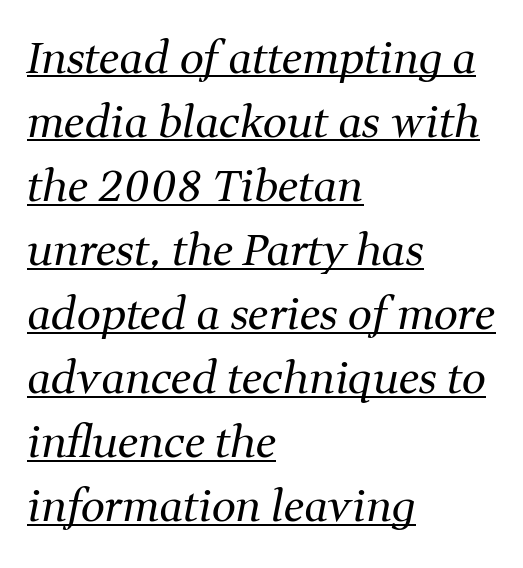
{"serif": "yes", "italic": "yes", "lean": "right", "slant_degrees": 11, "bold": "no", "weight": "regular", "width": "normal", "stroke_contrast": "medium", "x_height": "medium", "monospaced": "no", "underline": "yes", "align": "left", "line_spacing": "normal", "line_spacing_ratio": 1.49, "letter_spacing": "normal", "letter_spacing_em": 0.0, "glyph_px": 43}
